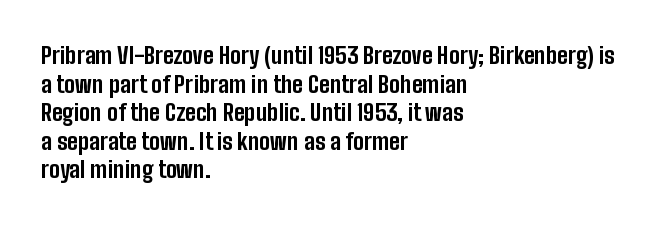
Q: Is the text bold? A: Yes.
Q: Is the text italic (slanted)? A: No, it is upright.
Q: Is the text underlined? A: No.
Q: How is the paragraph aligned? A: Left-aligned.
Q: Is the spacing between letters normal or unusually wide? A: Normal.
